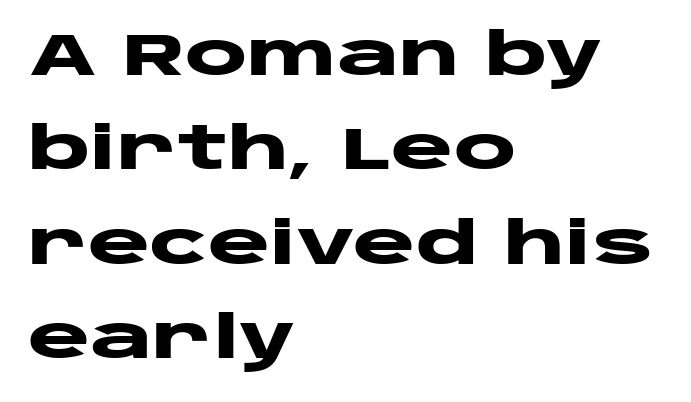
{"serif": "no", "italic": "no", "bold": "yes", "weight": "heavy", "width": "wide", "stroke_contrast": "low", "x_height": "large", "monospaced": "no", "underline": "no", "align": "left", "line_spacing": "normal", "line_spacing_ratio": 1.6, "letter_spacing": "normal", "letter_spacing_em": 0.0, "glyph_px": 59}
